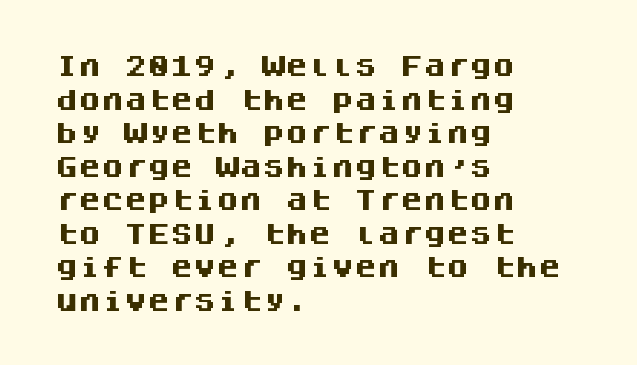
Q: Is the text bold? A: Yes.
Q: Is the text italic (slanted)? A: No, it is upright.
Q: Is the text underlined? A: No.
Q: How is the paragraph aligned? A: Left-aligned.
Q: Is the spacing between letters normal or unusually wide? A: Normal.
Q: Is the spacing between lines tight, normal or loose? A: Normal.
